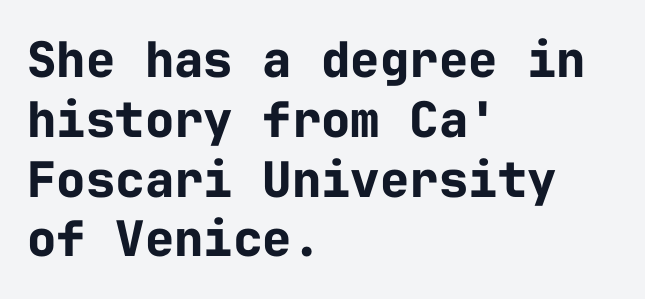
A classic flush-left, rag-right setting is used for this passage. You could call the tracking neutral — neither tight nor loose. Is this a fixed-width face? Yes — each glyph sits in an identical cell. Words float on clear page, feet unadorned. Notice how thick the strokes are: this is what a full bold looks like.
